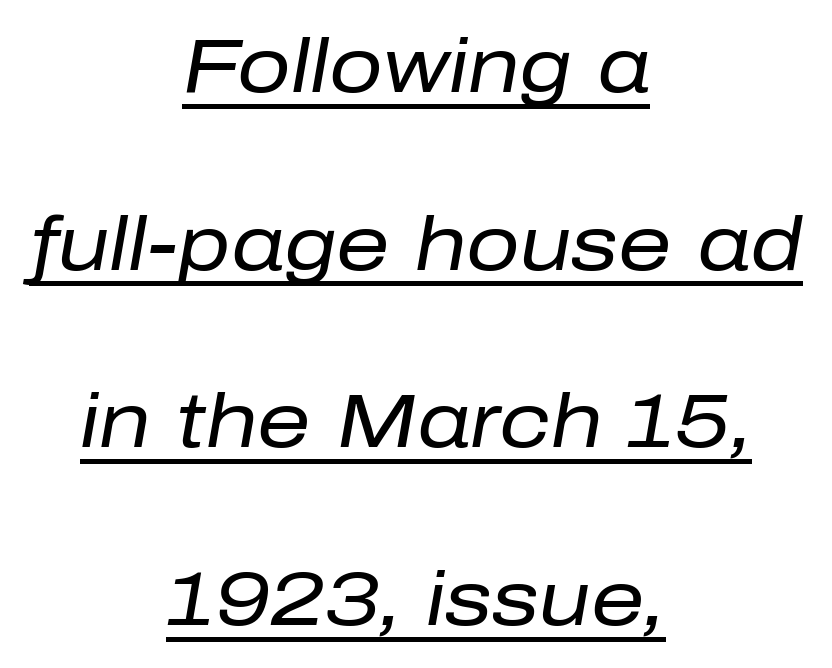
The image shows 75 px regular-weight type, italic (leaning right); set centered, loose line spacing (2.37x), normal letter spacing, underlined; low stroke contrast and a medium x-height.
